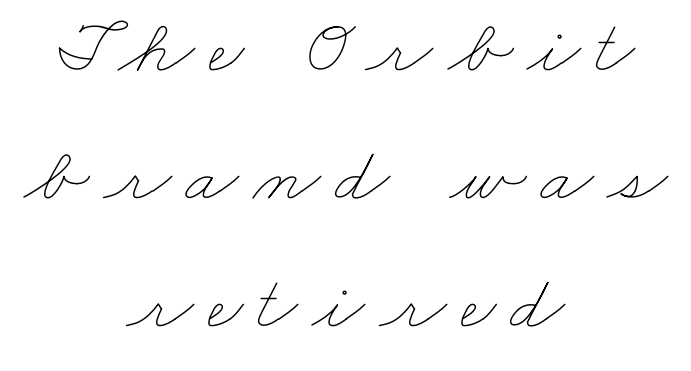
{"bold": "no", "weight": "thin", "width": "wide", "stroke_contrast": "low", "x_height": "small", "monospaced": "no", "underline": "no", "align": "center", "line_spacing": "normal", "line_spacing_ratio": 1.64, "glyph_px": 78}
